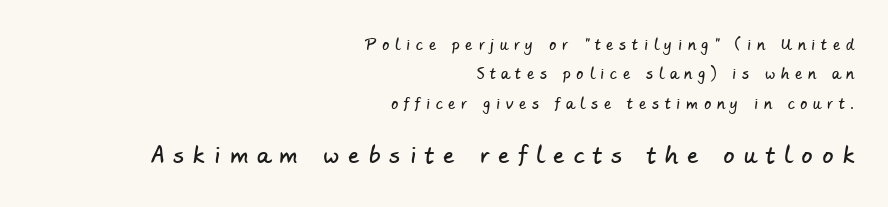
The image shows 22 px text type; set right-aligned, loose line spacing (2.09x), unusually wide letter spacing (+0.42 em), not underlined; the second (bottom) block is 1.57x larger.
